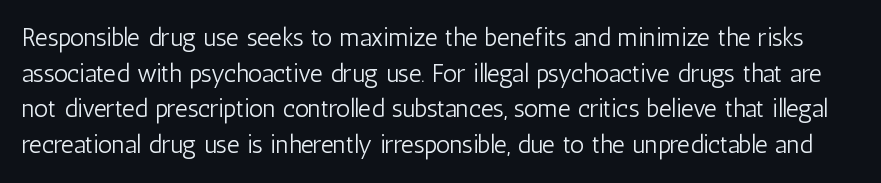
The image shows 25 px text type, upright; set normal line spacing (1.43x), normal letter spacing, not underlined.
